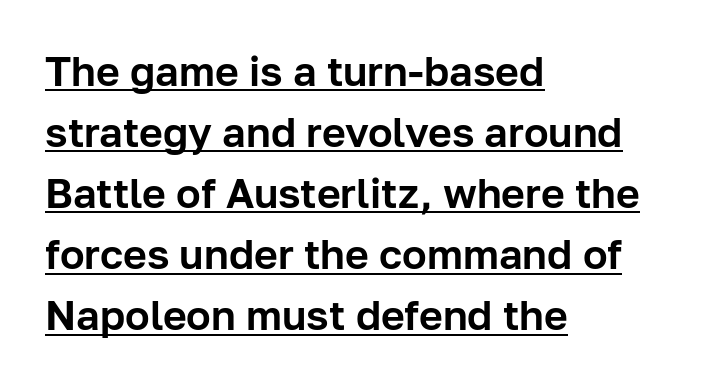
In terms of leading, this rendering sits right in the middle. Line starts are locked; line ends wander. Emphasis is given by a line drawn under the lettering. A typesetter would label this face a sans. Short note: letters normally spaced. The letters stand straight up with perfectly vertical stems.
